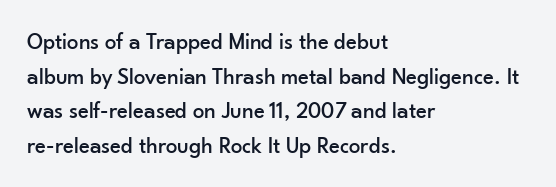
{"italic": "no", "underline": "no", "align": "left", "line_spacing": "normal", "line_spacing_ratio": 1.51, "letter_spacing": "normal", "letter_spacing_em": 0.0, "glyph_px": 23}
